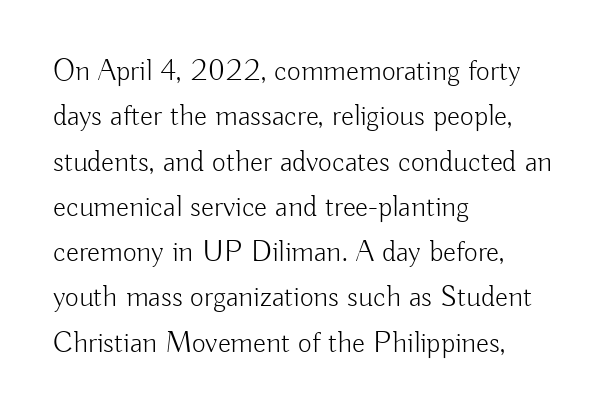
A typesetter would label this face a sans. The setting favours the left margin, as ordinary paragraphs usually do. No extra tracking has been applied to these lines. No chunkiness to these letters — they're not bold.
